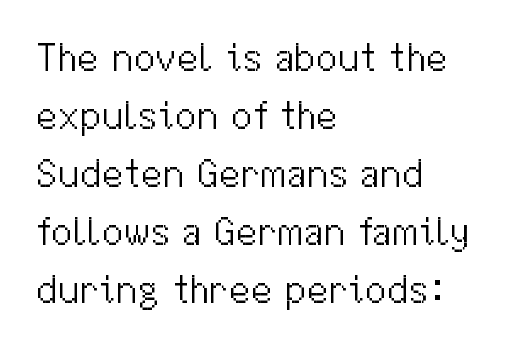
Does the copy run flush right? No — it runs flush left. I'd call this a sans setting — the letters go barefoot. Only glyphs here, with clear space below each row. The weight would be labelled regular, book, light, or lighter still. Tall strokes in this sample are plumb rather than angled. The line texture is even and compact thanks to regular tracking.
